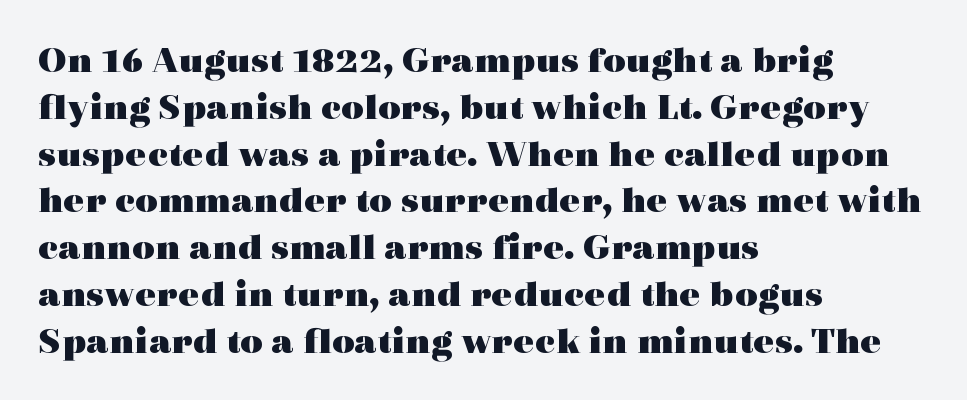
{"serif": "yes", "italic": "no", "bold": "yes", "weight": "heavy", "width": "wide", "x_height": "medium", "monospaced": "no", "underline": "no", "align": "left", "line_spacing_ratio": 1.2, "letter_spacing": "normal", "letter_spacing_em": 0.0, "glyph_px": 39}
